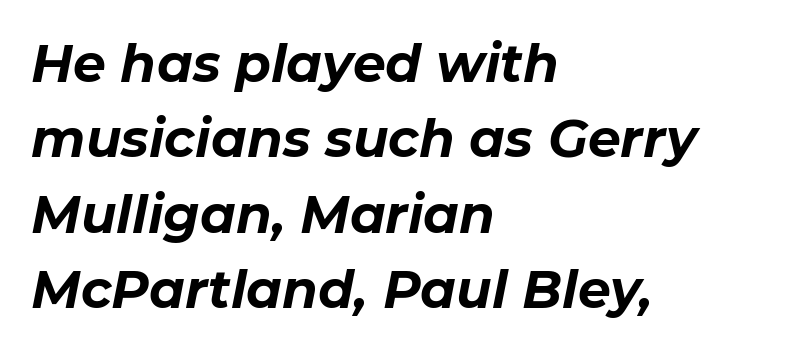
Plenty of ink on the page — the face is bold. Standard letterfit; no display-style spreading of the glyphs. The ragged edge is on the right, which tells us the setting is flush left. The space beneath each line is pristine and unruled. Whoever set this chose a conventional vertical rhythm.
